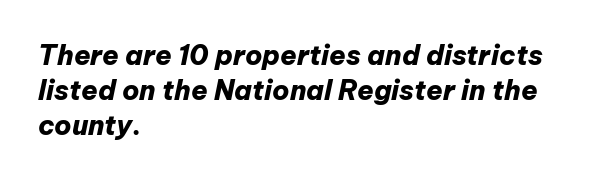
{"italic": "yes", "lean": "right", "slant_degrees": 12, "bold": "yes", "underline": "no", "align": "left", "line_spacing": "normal", "line_spacing_ratio": 1.3, "letter_spacing": "normal", "letter_spacing_em": 0.0, "glyph_px": 27}
